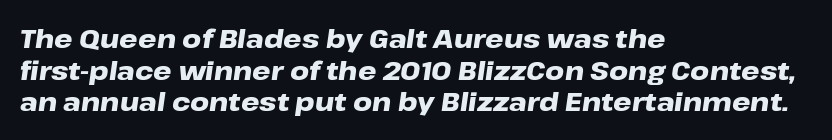
The image shows 26 px bold type, italic (leaning right); set left-aligned, line spacing 1.22x, normal letter spacing, not underlined.
